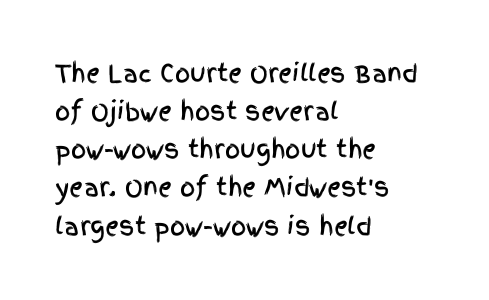
A normal amount of white space separates one row of letters from the next. In terms of letterspacing, this is plain default setting. Quick note: not italic, upright. Only glyphs here, with clear space below each row. Horizontally, the lines are justified to the leading edge only.
